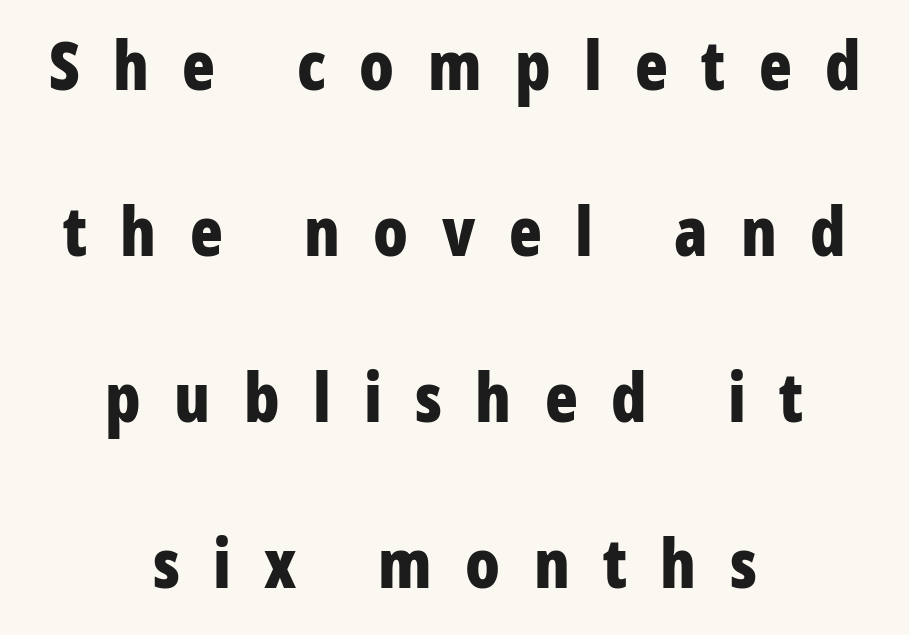
The image shows 68 px bold, condensed sans-serif type, upright; set centered, loose line spacing (2.44x), unusually wide letter spacing (+0.49 em), not underlined; low stroke contrast and a large x-height.
